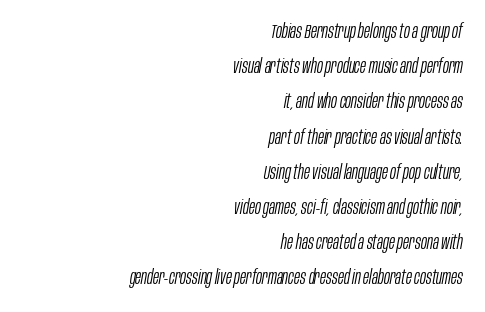
{"italic": "yes", "lean": "right", "slant_degrees": 10, "bold": "no", "underline": "no", "align": "right", "line_spacing_ratio": 1.76, "letter_spacing": "normal", "letter_spacing_em": 0.0, "glyph_px": 20}
